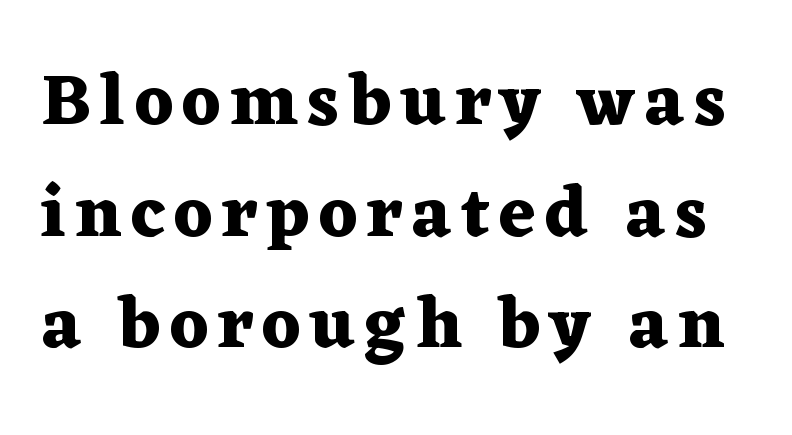
Q: Is the text bold? A: Yes.
Q: Is the text italic (slanted)? A: No, it is upright.
Q: Is the typeface a serif or a sans-serif typeface? A: Serif.
Q: Is the text underlined? A: No.
Q: Is the spacing between lines tight, normal or loose? A: Normal.
Q: Width (condensed, normal, or wide)? A: Wide.
Q: Stroke contrast? A: Medium.
Q: x-height? A: Medium.
Q: Monospaced? A: No.
